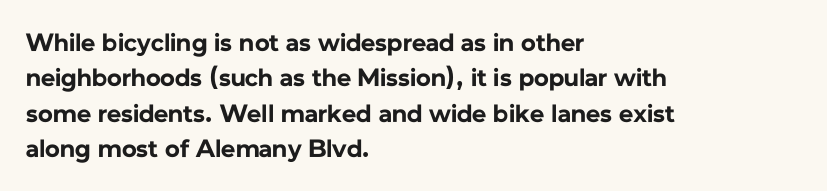
The strokes are fattened all the way to bold. Does the copy run flush right? No — it runs flush left. The face used here is rendered with its standard letterfit. Does the leading feel generous? No, just average. The typography opts for an upright posture over an oblique one.
